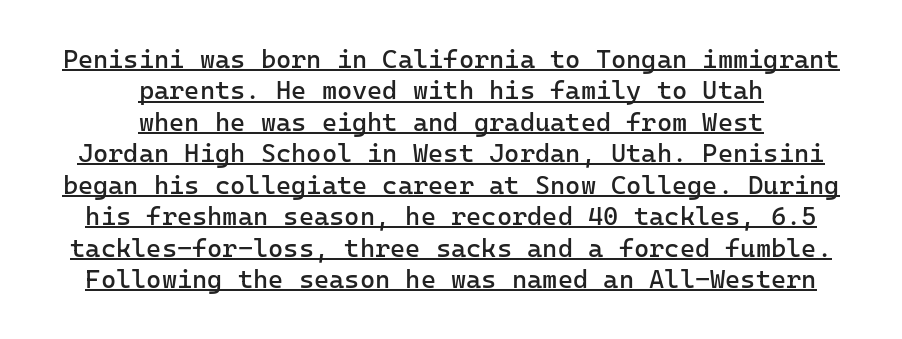
This rendering leaves character spacing at its baseline value. Which margin do the lines hug? Neither — every line sits in the middle. Ascenders rise straight up at ninety degrees. Summary of weight: not heavy and not bold. Glance below the letters and you will spot a drawn line.
